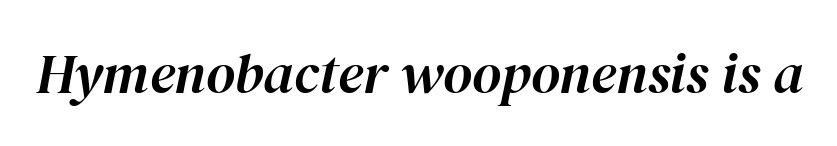
Q: Is the text italic (slanted)? A: Yes, it leans right by about 12 degrees.
Q: Is the text underlined? A: No.
Q: Is the spacing between letters normal or unusually wide? A: Normal.
Q: Width (condensed, normal, or wide)? A: Normal.
Q: Stroke contrast? A: High.
Q: x-height? A: Medium.
Q: Monospaced? A: No.
